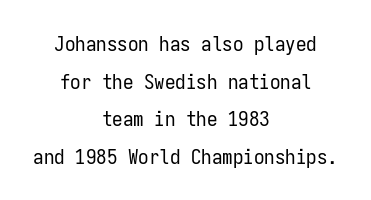
Designer's note — italics off, roman on. One-word summary of the alignment: center. The passage shown is not underscored anywhere. The font sits on the lighter half of the weight spectrum, regular included. Tracking value appears to be zero — textbook default spacing.
